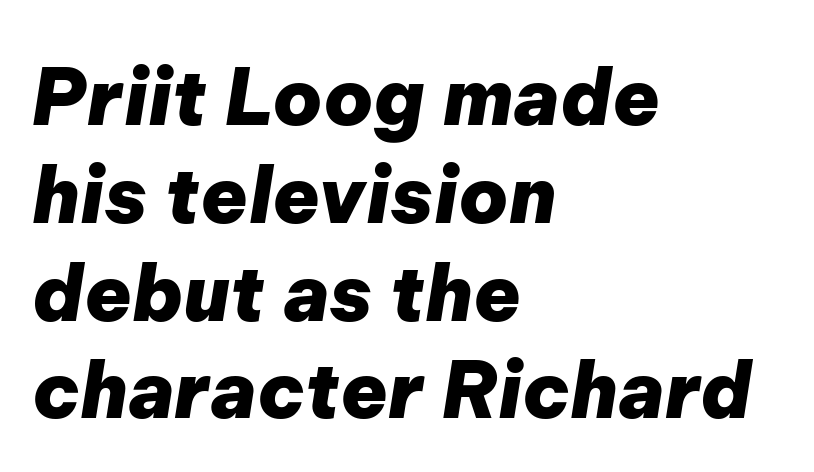
{"italic": "yes", "lean": "right", "slant_degrees": 9, "bold": "yes", "weight": "heavy", "width": "normal", "stroke_contrast": "low", "x_height": "medium", "monospaced": "no", "underline": "no", "align": "left", "line_spacing": "normal", "line_spacing_ratio": 1.27, "letter_spacing": "normal", "letter_spacing_em": 0.0, "glyph_px": 77}
